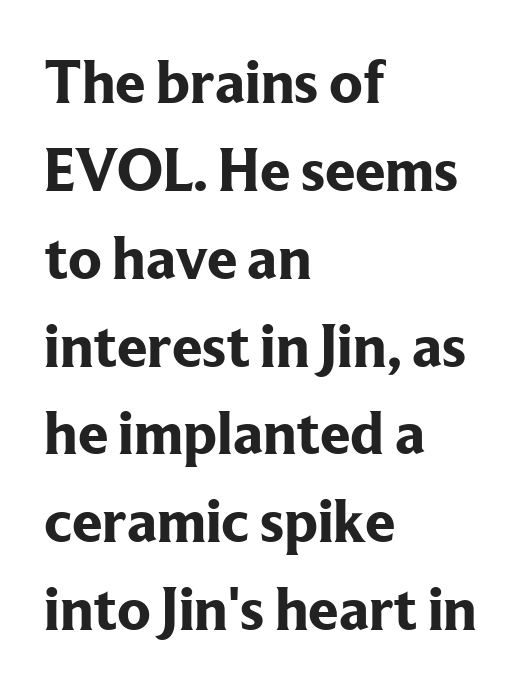
The image shows 61 px bold serif type, upright; set left-aligned, normal line spacing (1.44x), normal letter spacing, not underlined; low stroke contrast and a medium x-height.
